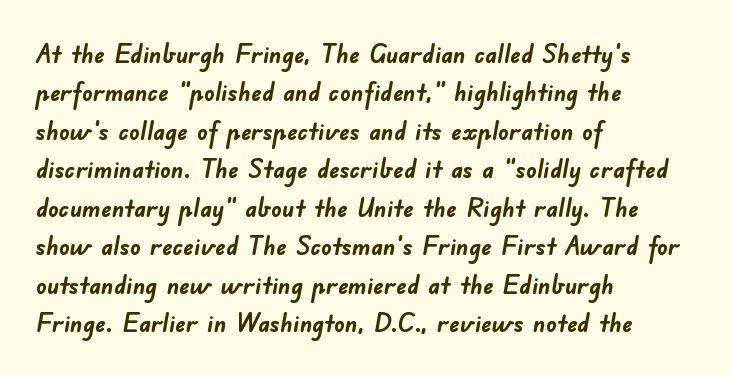
The image shows 26 px bold type; set left-aligned, normal line spacing (1.48x), normal letter spacing, not underlined.
